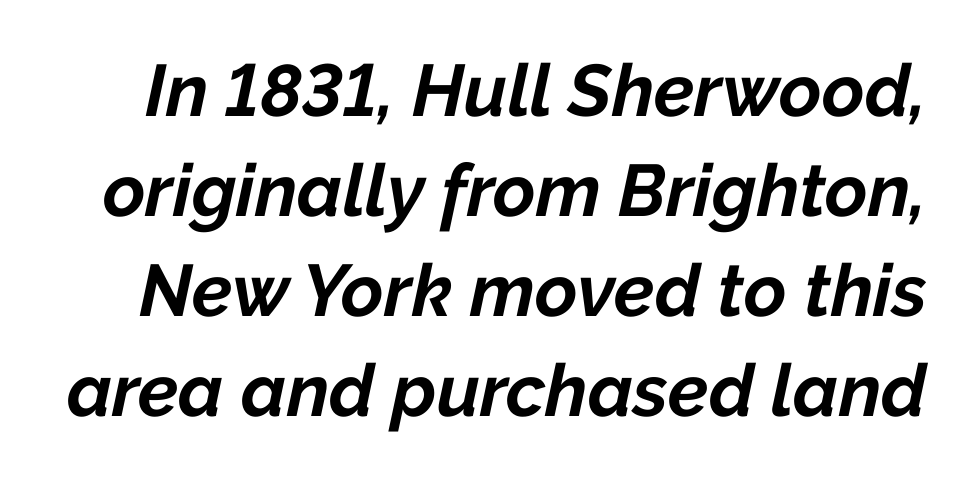
The image shows 73 px bold type, italic (leaning right); set normal line spacing (1.37x), normal letter spacing, not underlined; low stroke contrast and a medium x-height.
